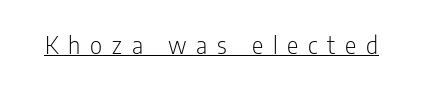
A typesetter would mark this as roman, not italic. Caption: lettering with a line underneath. The face used here is rendered with a markedly widened letterfit. Weight class: somewhere from thin through regular.
